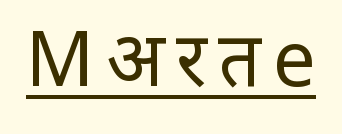
The image shows 76 px regular-weight, condensed sans-serif type, upright; set underlined; low stroke contrast and a large x-height.
